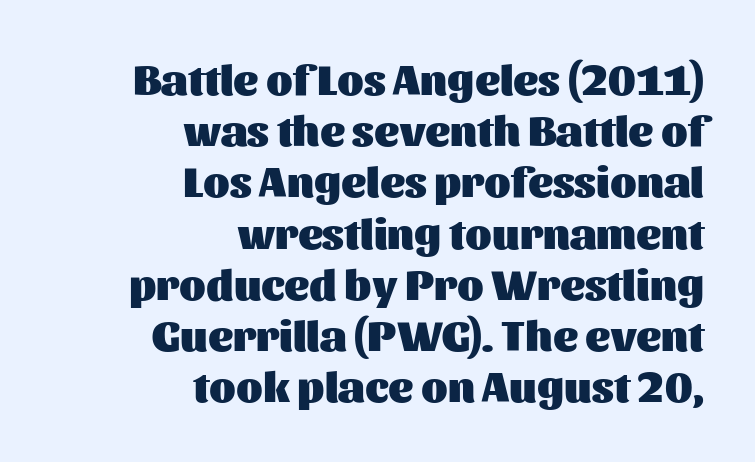
The image shows 43 px heavy sans-serif type, upright; set right-aligned, line spacing 1.19x, normal letter spacing, not underlined; medium stroke contrast and a medium x-height.
